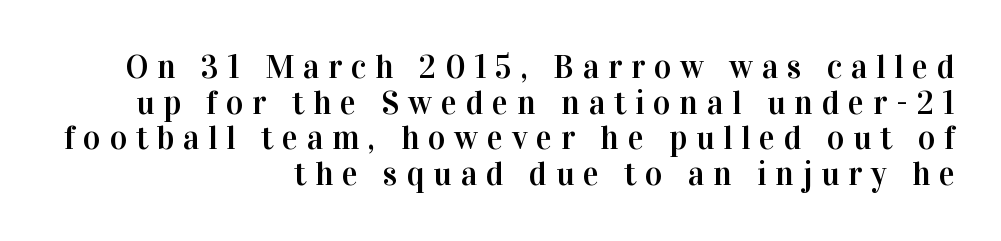
The letters stand straight up with perfectly vertical stems. Proportional: the letters do not fall into vertical columns. The strip under each line holds only bare page. The rendering uses a small line-height, squeezing the rows. Between one letter and the next there's a generous, obvious gap. These lines stack with their right ends in a neat column.
